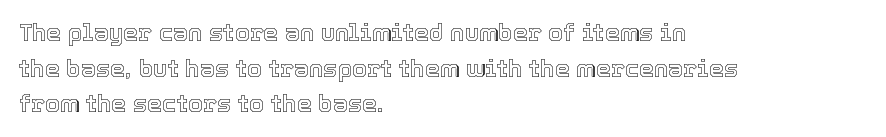
The lettering holds an erect, upright posture throughout. Inter-character spacing is left at the font's built-in metrics. The glyphs are unaccompanied by any horizontal stroke below them. Horizontal alignment here is leftward, the default for most running prose. Is there much room between lines? A standard amount, neither cramped nor airy.
